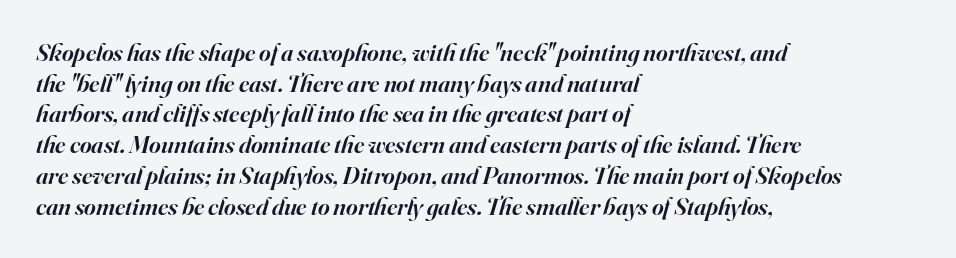
The image shows 25 px text type, italic (leaning right); set left-aligned, line spacing 1.23x, normal letter spacing, not underlined.
